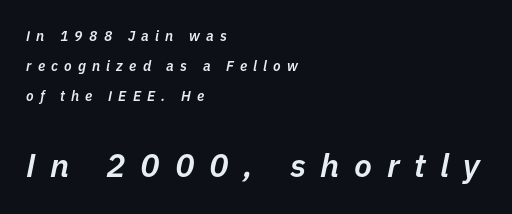
The horizontal fit of the characters is loose and conspicuously gappy. Caption: multi-line text, flush left, ragged right. A student would notice the bottom passage is typeset larger than what precedes it. It's the slanting kind of type. This sample has the flowing, uneven cadence of proportional lettering. Is there much room between lines? Yes — plenty of vertical air separates them.
